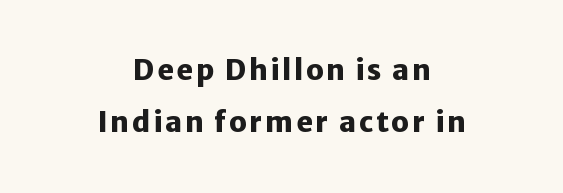
The image shows 28 px heavy sans-serif type, upright; set centered, line spacing 1.87x, not underlined; low stroke contrast and a medium x-height.
